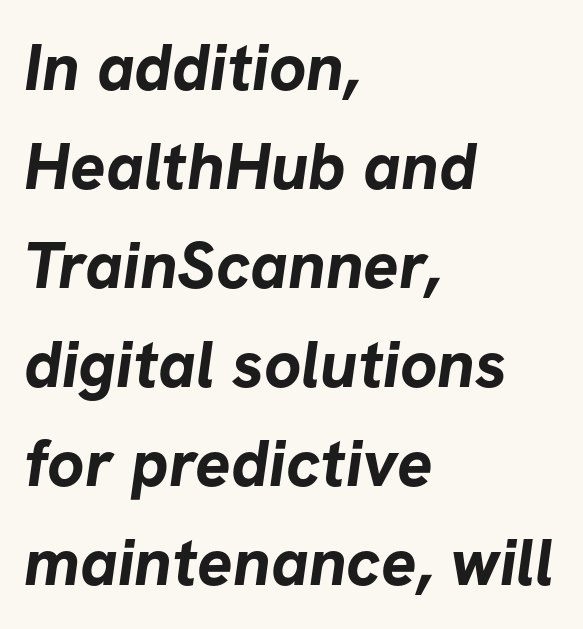
Q: Is the text bold? A: Yes.
Q: Is the typeface a serif or a sans-serif typeface? A: Sans-serif.
Q: Is the text underlined? A: No.
Q: How is the paragraph aligned? A: Left-aligned.
Q: Is the spacing between letters normal or unusually wide? A: Normal.
Q: Is the spacing between lines tight, normal or loose? A: Normal.
Q: Width (condensed, normal, or wide)? A: Normal.
Q: Stroke contrast? A: Low.
Q: x-height? A: Medium.
Q: Monospaced? A: No.
